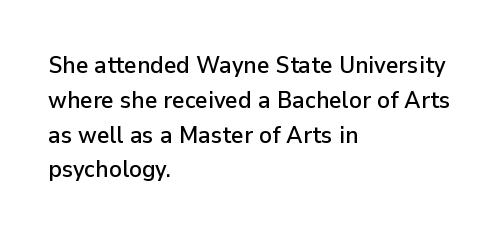
The image shows 24 px text type, upright; set left-aligned, normal line spacing (1.45x), normal letter spacing, not underlined.
